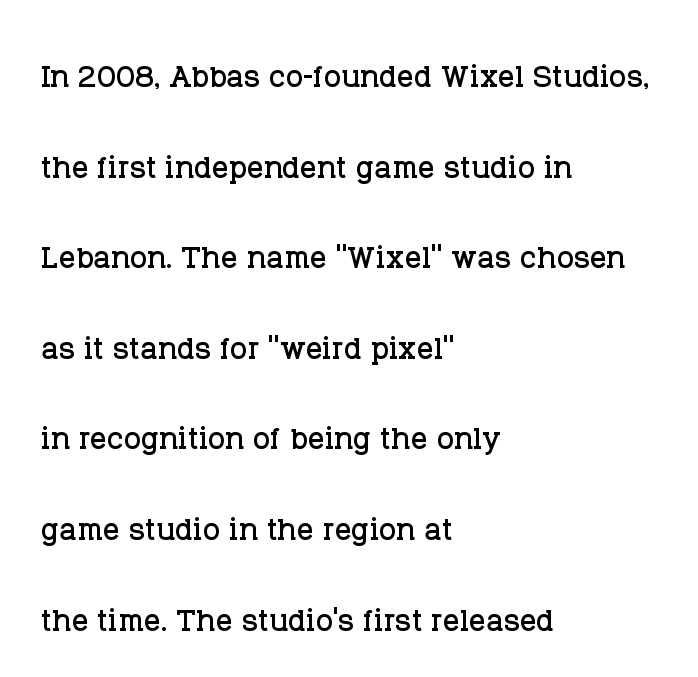
Here the designer chose a conventional face with non-uniform glyph widths. Quick note: underline off. Casual observation: everything's shoved over to the left. This is serif lettering, the kind often seen in printed books. These lines stand farther apart than default settings would place them. The specimen reads as upright at a glance.
